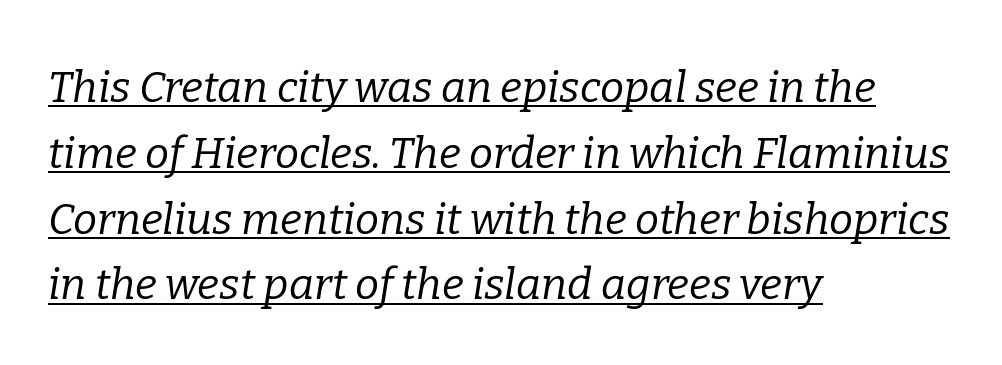
The image shows 43 px regular-weight serif type, italic (leaning right); set left-aligned, normal line spacing (1.53x), normal letter spacing, underlined; low stroke contrast and a medium x-height.
